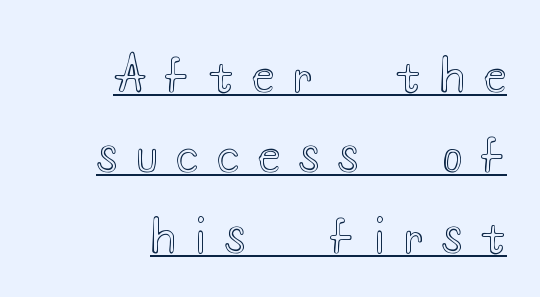
The image shows 46 px wide type, upright; set right-aligned, line spacing 1.75x, unusually wide letter spacing (+0.41 em), underlined; a small x-height.
